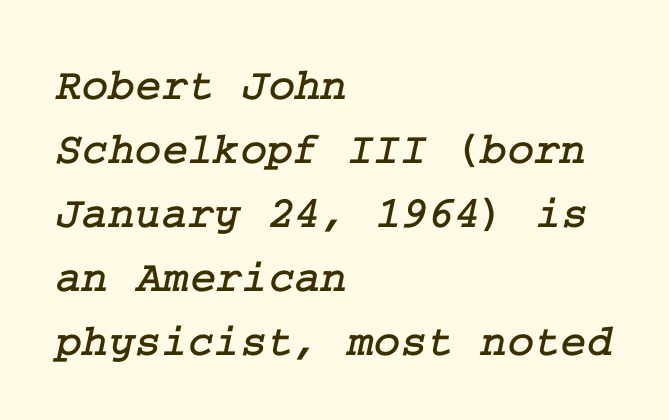
Q: Is the typeface a serif or a sans-serif typeface? A: Serif.
Q: Is the text underlined? A: No.
Q: How is the paragraph aligned? A: Left-aligned.
Q: Is the spacing between letters normal or unusually wide? A: Normal.
Q: Is the spacing between lines tight, normal or loose? A: Normal.
Q: Width (condensed, normal, or wide)? A: Normal.
Q: Stroke contrast? A: Low.
Q: x-height? A: Medium.
